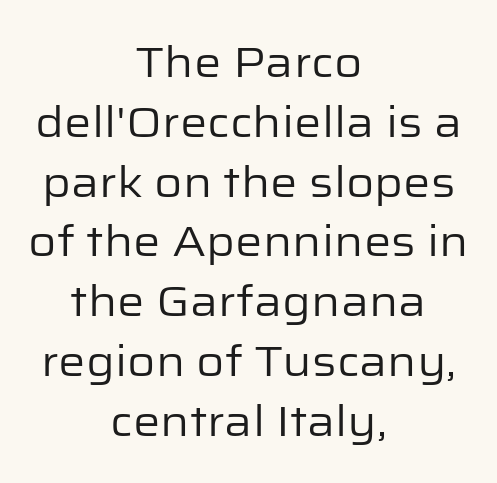
The image shows 43 px regular-weight sans-serif type, upright; set centered, normal line spacing (1.39x), normal letter spacing, not underlined; low stroke contrast and a medium x-height.
